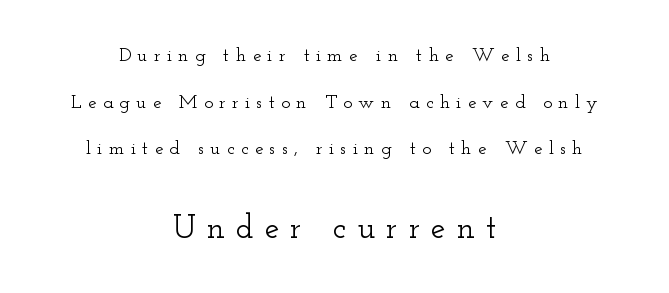
Q: Is the text italic (slanted)? A: No, it is upright.
Q: Is the typeface a serif or a sans-serif typeface? A: Serif.
Q: Is the text underlined? A: No.
Q: How is the paragraph aligned? A: Centered.
Q: Is the spacing between letters normal or unusually wide? A: Unusually wide.
Q: Is the spacing between lines tight, normal or loose? A: Loose.
Q: Which block of text is set in a larger size, the first (top) or the second (bottom)? A: The second (bottom) one.
Q: Width (condensed, normal, or wide)? A: Wide.
Q: Stroke contrast? A: Low.
Q: x-height? A: Small.
Q: Monospaced? A: No.
